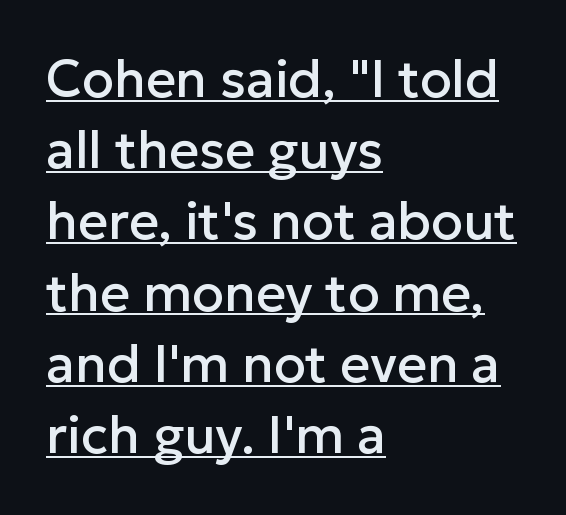
A typographer would call this underscored text. Does the lettering tilt? It doesn't — this is upright. Casual observation: everything's shoved over to the left. Observe the absence of serifs on each vertical stroke in this sample. Observe the ordinary spacing: letters are neighbours, not strangers.
